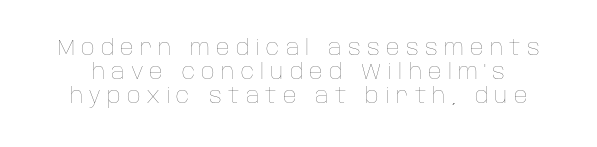
Q: Is the text bold? A: No.
Q: Is the text italic (slanted)? A: No, it is upright.
Q: Is the text underlined? A: No.
Q: Is the spacing between letters normal or unusually wide? A: Unusually wide.
Q: Is the spacing between lines tight, normal or loose? A: Tight.
